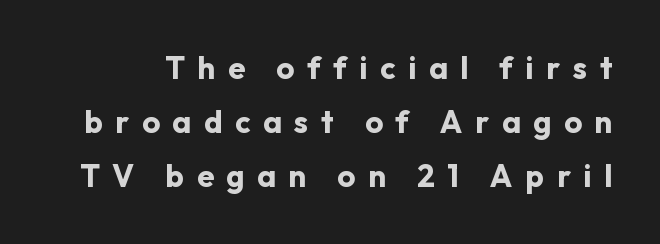
The image shows 31 px bold sans-serif type, upright; set line spacing 1.74x, unusually wide letter spacing (+0.41 em), not underlined; low stroke contrast and a medium x-height.
